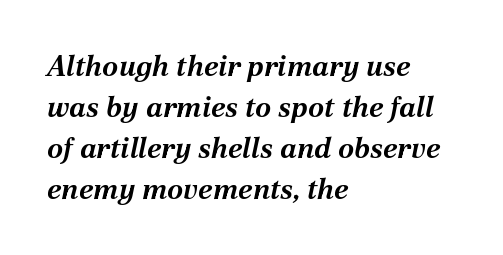
{"italic": "yes", "lean": "right", "slant_degrees": 12, "bold": "yes", "weight": "bold", "width": "normal", "stroke_contrast": "medium", "x_height": "medium", "monospaced": "no", "underline": "no", "align": "left", "line_spacing": "normal", "line_spacing_ratio": 1.41, "letter_spacing": "normal", "letter_spacing_em": 0.0, "glyph_px": 29}
